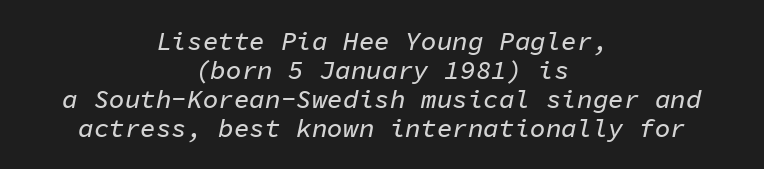
You could call the tracking neutral — neither tight nor loose. Compared with typical paragraphs, the rows here are closer together. Is the type slanted? Yes — the strokes lean at a clear angle. The space beneath each line is pristine and unruled.
